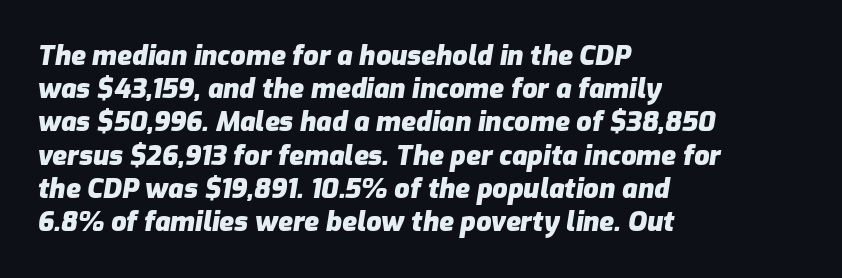
It's the slanting kind of type. Layout note: lines flush left. Only glyphs here, with clear space below each row. The strokes are fattened all the way to bold. The face used here is rendered with its standard letterfit.
